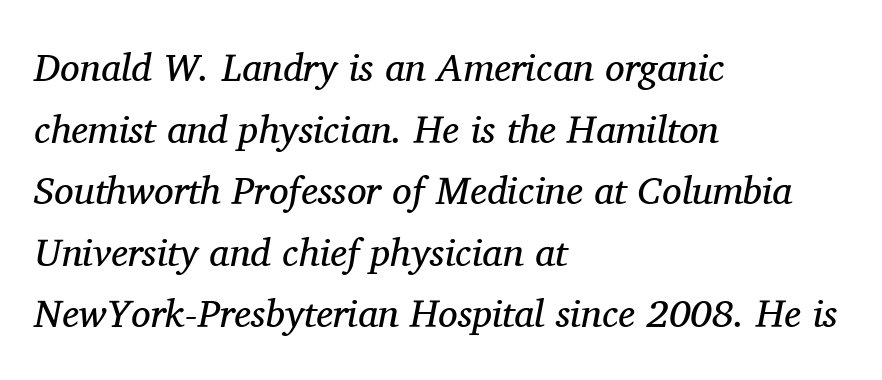
The baseline area is clear. You could not count columns in this text — the font is proportionally spaced. The whole block is typeset with a tilt. The leading is moderate, giving the passage an even texture. Is the type heavy? It reads as light-to-regular instead.
